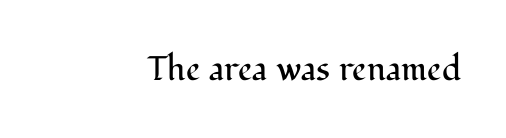
Q: Is the text bold? A: No.
Q: Is the text italic (slanted)? A: No, it is upright.
Q: Is the typeface a serif or a sans-serif typeface? A: Serif.
Q: Is the text underlined? A: No.
Q: Is the spacing between letters normal or unusually wide? A: Normal.
Q: Width (condensed, normal, or wide)? A: Normal.
Q: Stroke contrast? A: Medium.
Q: x-height? A: Medium.
Q: Monospaced? A: No.
